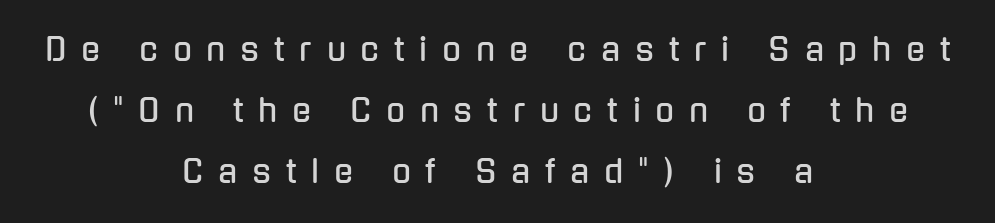
{"serif": "no", "italic": "no", "width": "condensed", "stroke_contrast": "low", "x_height": "medium", "monospaced": "no", "underline": "no", "align": "center", "line_spacing": "loose", "line_spacing_ratio": 1.97, "letter_spacing": "wide", "letter_spacing_em": 0.48, "glyph_px": 31}
